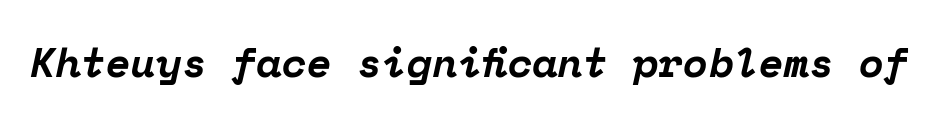
{"serif": "yes", "italic": "yes", "lean": "right", "slant_degrees": 12, "bold": "yes", "weight": "bold", "width": "normal", "stroke_contrast": "low", "x_height": "medium", "monospaced": "yes", "underline": "no", "letter_spacing": "normal", "letter_spacing_em": 0.0, "glyph_px": 41}
